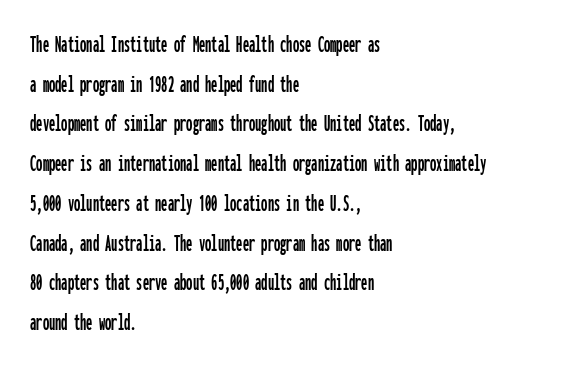
Q: Is the text italic (slanted)? A: No, it is upright.
Q: Is the text underlined? A: No.
Q: How is the paragraph aligned? A: Left-aligned.
Q: Is the spacing between letters normal or unusually wide? A: Normal.
Q: Is the spacing between lines tight, normal or loose? A: Normal.
